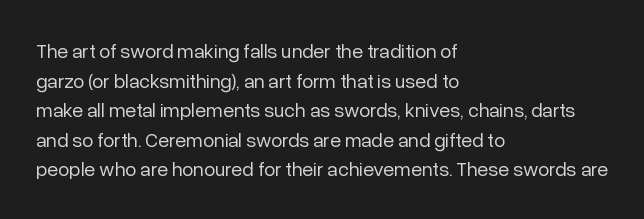
Q: Is the text bold? A: No.
Q: Is the text italic (slanted)? A: No, it is upright.
Q: Is the text underlined? A: No.
Q: How is the paragraph aligned? A: Left-aligned.
Q: Is the spacing between letters normal or unusually wide? A: Normal.
Q: Is the spacing between lines tight, normal or loose? A: Normal.
